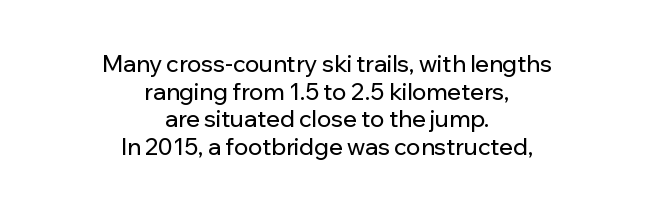
{"italic": "no", "underline": "no", "align": "center", "line_spacing_ratio": 1.2, "letter_spacing": "normal", "letter_spacing_em": 0.0, "glyph_px": 23}
